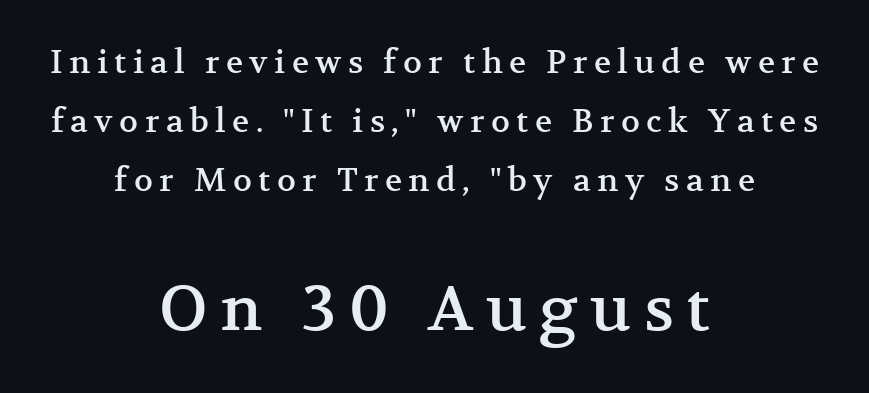
{"serif": "yes", "italic": "no", "width": "normal", "stroke_contrast": "medium", "x_height": "medium", "monospaced": "no", "underline": "no", "align": "center", "line_spacing_ratio": 1.84, "letter_spacing": "wide", "letter_spacing_em": 0.2, "larger_block": "second", "size_ratio": 1.97, "glyph_px": 63}
